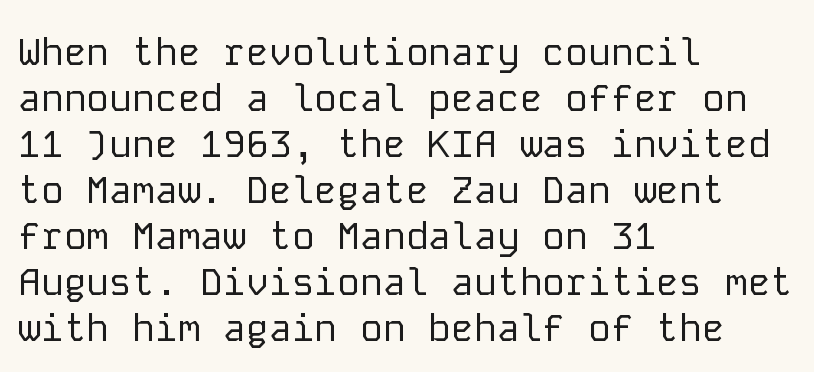
The image shows 38 px regular-weight sans-serif type, upright, monospaced; set left-aligned, line spacing 1.21x, normal letter spacing, not underlined; low stroke contrast and a medium x-height.
